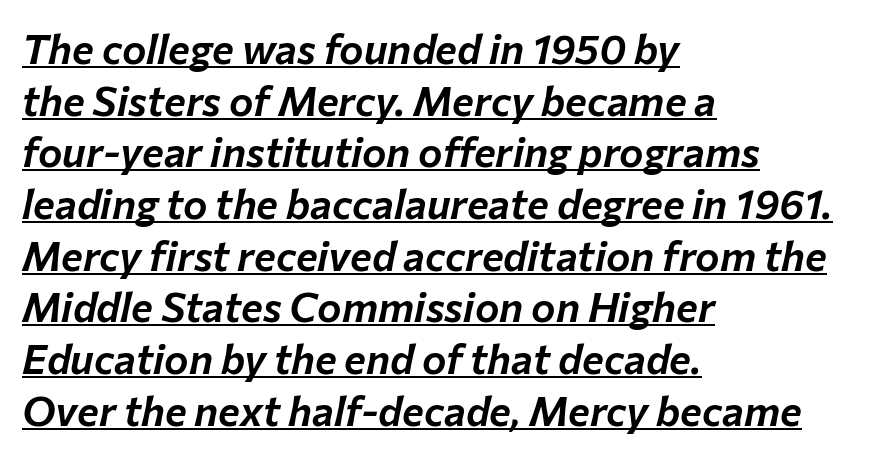
Quick note: interline space is typical. You can tell it's italic because the verticals aren't actually vertical. Beneath each row of characters lies a ruled line. Short note: letters normally spaced.
